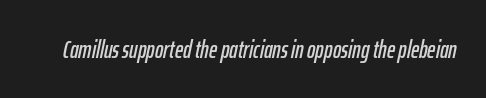
The image shows 25 px text type, italic (leaning right); set normal letter spacing, not underlined.
